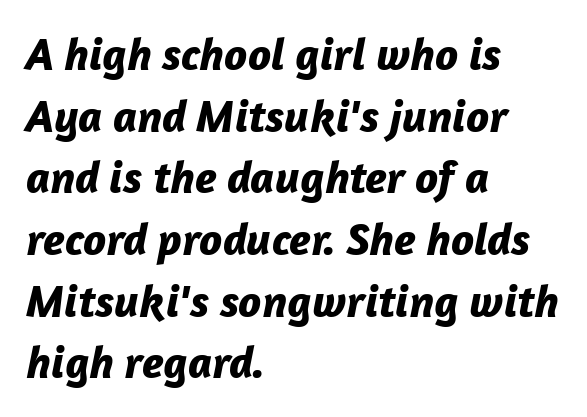
Q: Is the text bold? A: Yes.
Q: Is the text italic (slanted)? A: Yes, it leans right by about 12 degrees.
Q: Is the text underlined? A: No.
Q: How is the paragraph aligned? A: Left-aligned.
Q: Is the spacing between letters normal or unusually wide? A: Normal.
Q: Is the spacing between lines tight, normal or loose? A: Normal.
Q: Width (condensed, normal, or wide)? A: Normal.
Q: Stroke contrast? A: Low.
Q: x-height? A: Medium.
Q: Monospaced? A: No.
